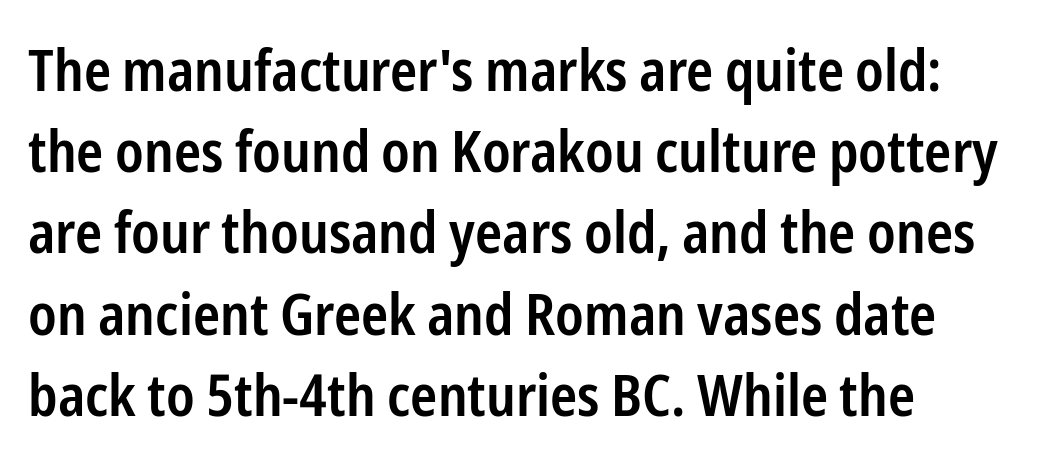
Normally led — the rows are evenly, conventionally spaced. You could not count columns in this text — the font is proportionally spaced. The typeface chosen for these lines omits serifs. Does the weight exceed regular? Yes, but only to semibold.
